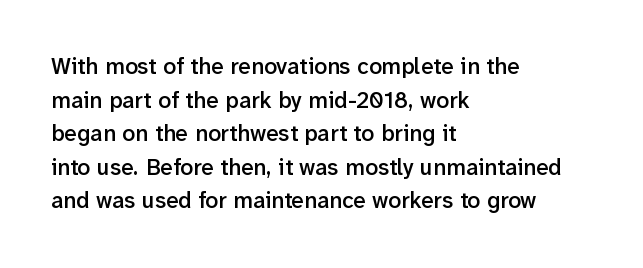
{"italic": "no", "bold": "semi", "underline": "no", "align": "left", "line_spacing": "normal", "line_spacing_ratio": 1.46, "letter_spacing": "normal", "letter_spacing_em": 0.0, "glyph_px": 23}
